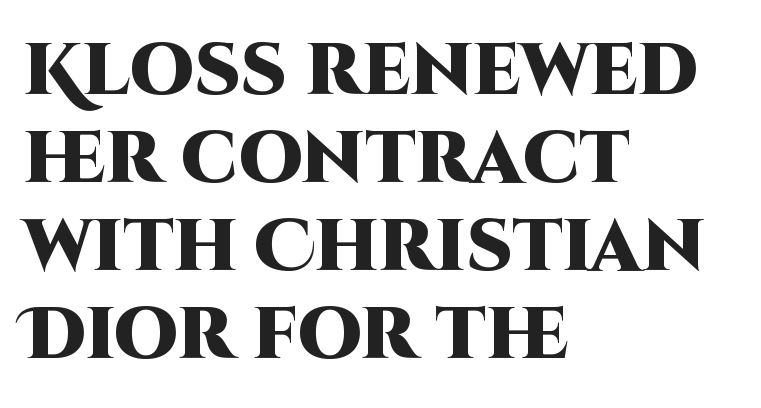
The typography opts for an upright posture over an oblique one. Note: no serifs on the glyphs. In terms of weight, the rendering is a true, heavy bold. Letter spacing: default.
